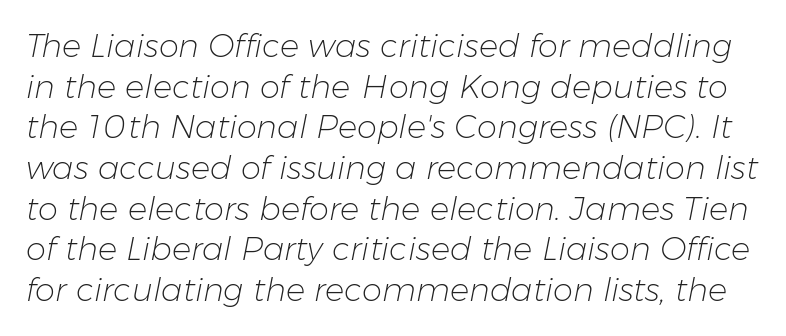
The space between consecutive lines is moderate. Inter-character spacing is left at the font's built-in metrics. Stems here are at most as thick as an everyday book face. If you drew a line through each stem, it would be angled. Here the designer chose a conventional face with non-uniform glyph widths.
